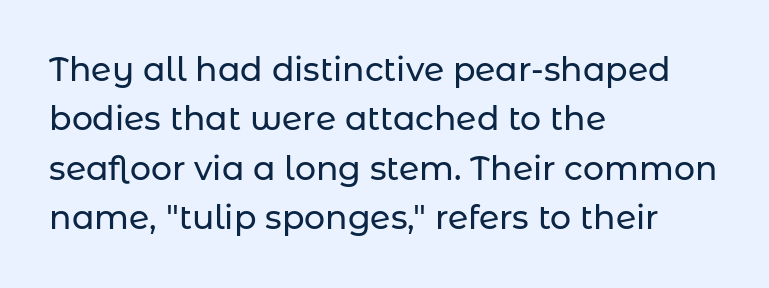
The designer left line spacing at the default. Casual observation: everything's shoved over to the left. These lines were composed using upright roman letters. Varying glyph widths throughout — classic text-font behaviour. This rendering features lettering with no underline. Each letter's strokes conclude bluntly, with no projecting serifs.
